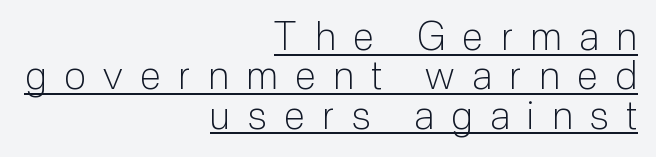
{"serif": "no", "italic": "no", "bold": "no", "weight": "light", "width": "normal", "stroke_contrast": "low", "x_height": "medium", "monospaced": "no", "underline": "yes", "align": "right", "line_spacing": "tight", "line_spacing_ratio": 1.01, "letter_spacing": "wide", "letter_spacing_em": 0.45, "glyph_px": 39}
